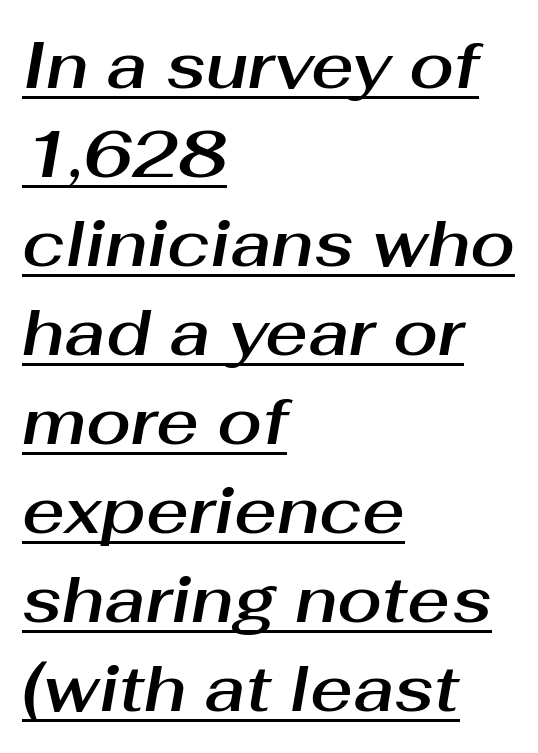
Q: Is the text italic (slanted)? A: Yes, it leans right by about 10 degrees.
Q: Is the text underlined? A: Yes.
Q: How is the paragraph aligned? A: Left-aligned.
Q: Is the spacing between letters normal or unusually wide? A: Normal.
Q: Is the spacing between lines tight, normal or loose? A: Normal.
Q: Width (condensed, normal, or wide)? A: Normal.
Q: Stroke contrast? A: Medium.
Q: x-height? A: Medium.
Q: Monospaced? A: No.
